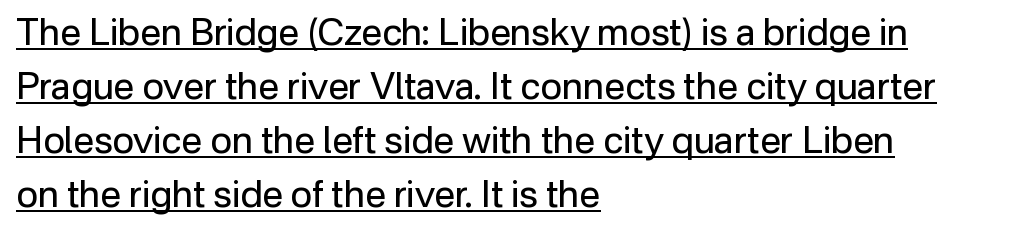
The passage shown stacks its lines at a standard gap. You can tell it's not italic because the verticals are truly vertical. Each line of the rendering has a horizontal stroke beneath the glyphs. Weight class: somewhere from thin through regular. Does the type have serifs? No, each stem ends abruptly.
